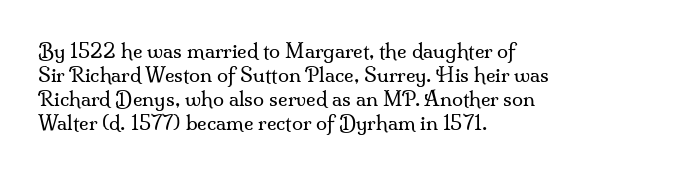
{"italic": "no", "bold": "no", "underline": "no", "align": "left", "line_spacing_ratio": 1.2, "letter_spacing": "normal", "letter_spacing_em": 0.0, "glyph_px": 20}
